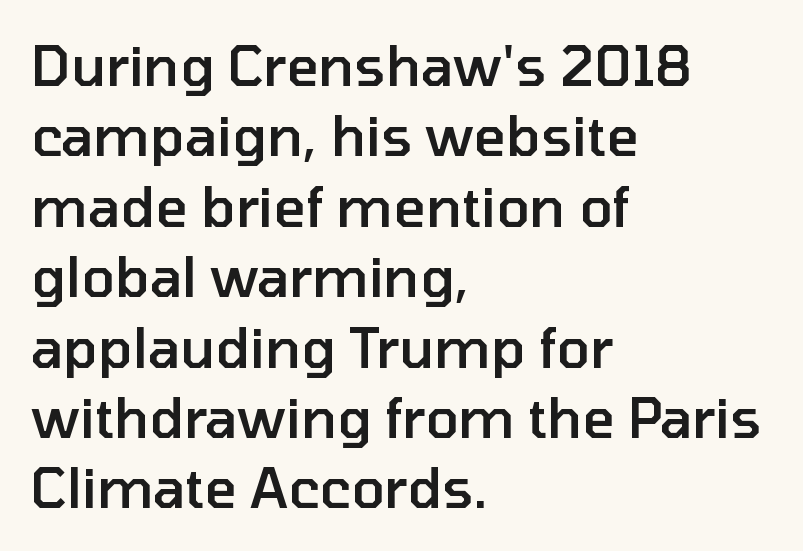
Q: Is the text bold? A: Semi-bold.
Q: Is the text italic (slanted)? A: No, it is upright.
Q: Is the typeface a serif or a sans-serif typeface? A: Sans-serif.
Q: Is the text underlined? A: No.
Q: How is the paragraph aligned? A: Left-aligned.
Q: Is the spacing between letters normal or unusually wide? A: Normal.
Q: Is the spacing between lines tight, normal or loose? A: Normal.
Q: Width (condensed, normal, or wide)? A: Normal.
Q: Stroke contrast? A: Low.
Q: x-height? A: Medium.
Q: Monospaced? A: No.
